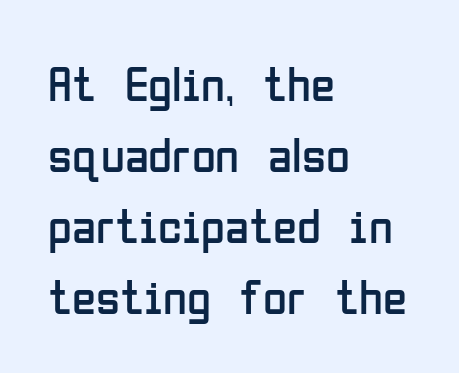
Q: Is the text bold? A: No.
Q: Is the text italic (slanted)? A: No, it is upright.
Q: Is the typeface a serif or a sans-serif typeface? A: Sans-serif.
Q: Is the text underlined? A: No.
Q: How is the paragraph aligned? A: Left-aligned.
Q: Is the spacing between letters normal or unusually wide? A: Normal.
Q: Is the spacing between lines tight, normal or loose? A: Normal.
Q: Width (condensed, normal, or wide)? A: Condensed.
Q: Stroke contrast? A: Low.
Q: x-height? A: Medium.
Q: Monospaced? A: No.
